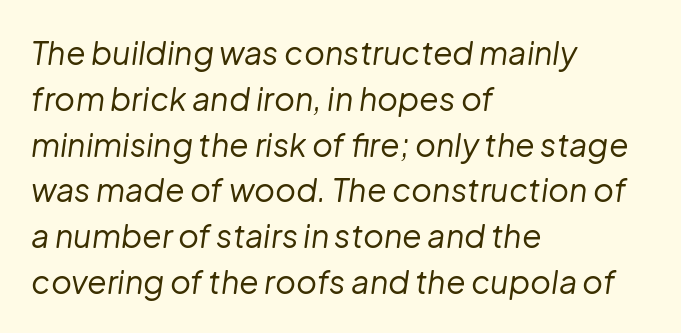
This reads as an unemphasized weight, regular at the heaviest. You can tell it's italic because the verticals aren't actually vertical. The gaps between neighbouring characters are ordinary and unremarkable. Line beginnings align vertically; line endings do not.
